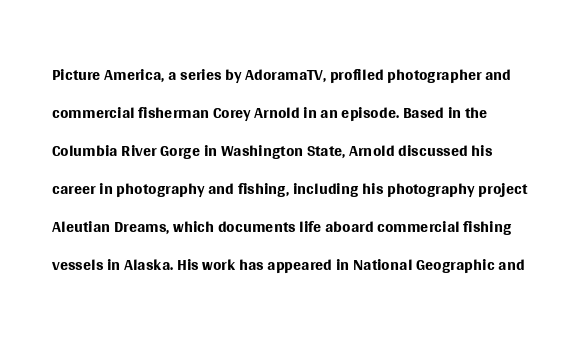
Q: Is the text bold? A: No.
Q: Is the text italic (slanted)? A: No, it is upright.
Q: Is the text underlined? A: No.
Q: Is the spacing between letters normal or unusually wide? A: Normal.
Q: Is the spacing between lines tight, normal or loose? A: Normal.
